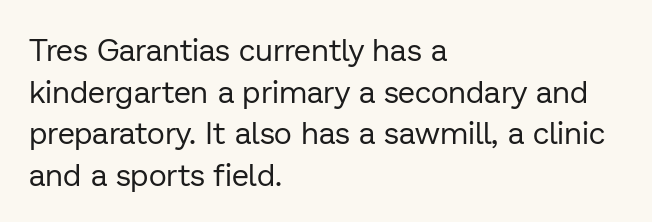
{"serif": "no", "italic": "no", "bold": "no", "weight": "regular", "width": "normal", "stroke_contrast": "low", "x_height": "medium", "monospaced": "no", "underline": "no", "align": "left", "line_spacing": "normal", "line_spacing_ratio": 1.34, "letter_spacing": "normal", "letter_spacing_em": 0.0, "glyph_px": 31}
